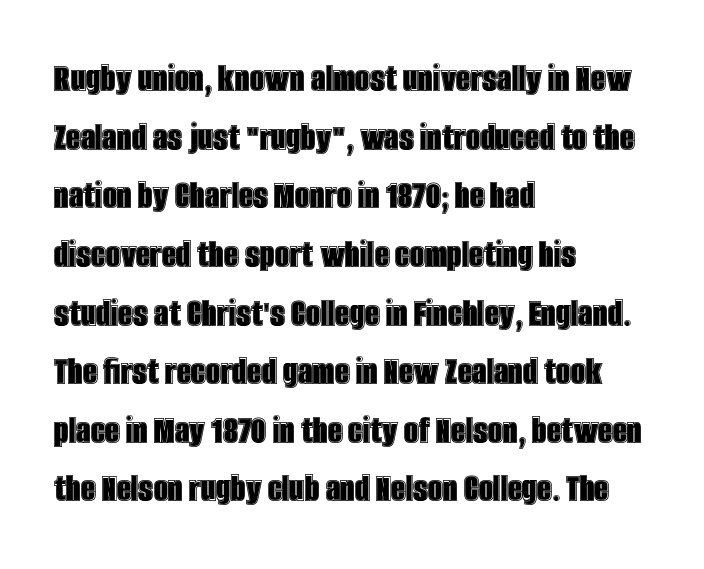
The image shows 41 px condensed type, upright; set left-aligned, normal line spacing (1.43x), normal letter spacing, not underlined; a large x-height.
